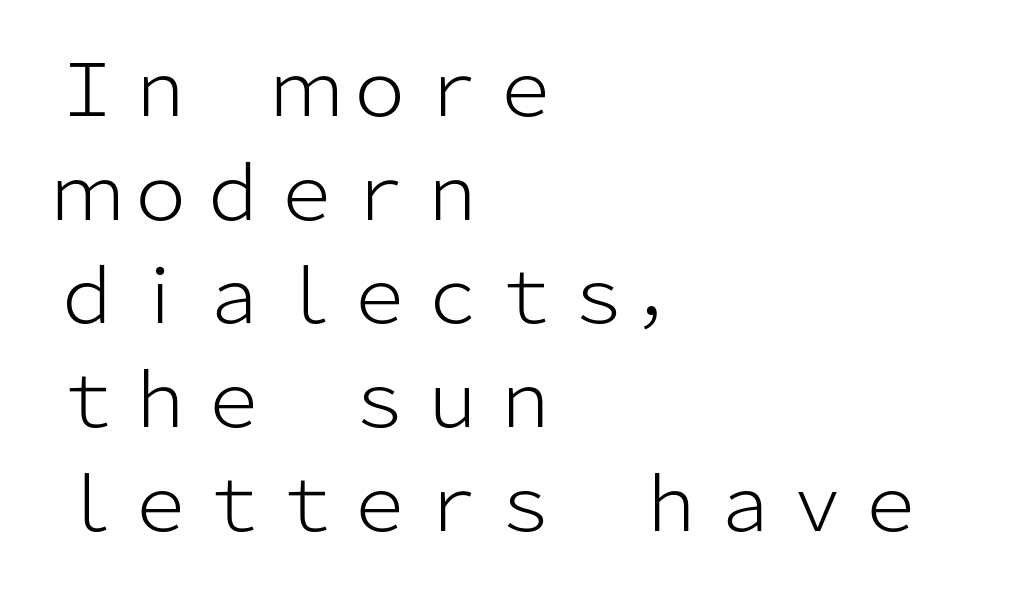
Unlike italic type, these characters show no tilt at all. This sample has the flowing, uneven cadence of proportional lettering. The letters look calm and open, with moderate or lighter stems. Interline gaps are of average width in this sample. Casual observation: everything's shoved over to the left. Nothing unusual about the tracking: characters are spaced as the font intends.
